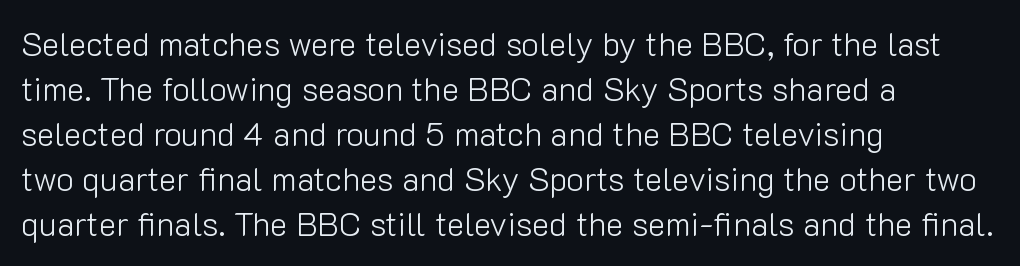
Quick note: underline off. Posture: straight, roman, zero tilt. You could call the tracking neutral — neither tight nor loose. The strokes carry an ordinary text weight at most.
